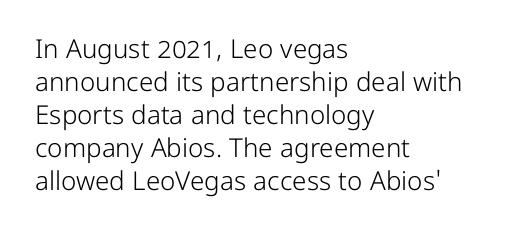
Q: Is the text bold? A: No.
Q: Is the text italic (slanted)? A: No, it is upright.
Q: Is the text underlined? A: No.
Q: How is the paragraph aligned? A: Left-aligned.
Q: Is the spacing between letters normal or unusually wide? A: Normal.
Q: Is the spacing between lines tight, normal or loose? A: Normal.
